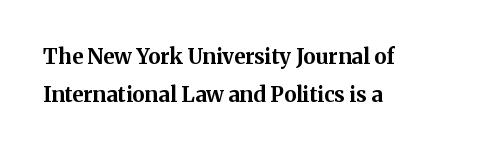
There is no visible air inserted between adjacent glyphs. Notice how the passage keeps a crisp vertical edge on the left only. The letters are bold, with thick, heavy strokes. The letters stand straight up with perfectly vertical stems.
